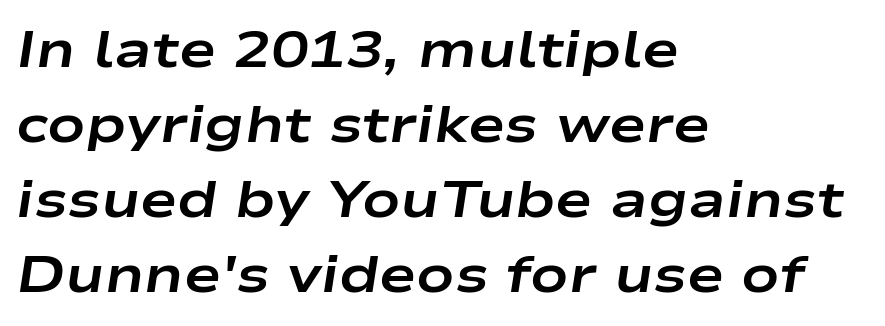
Here the designer chose a conventional face with non-uniform glyph widths. The paragraph has a hard left edge and a soft right edge. Observe the ordinary spacing: letters are neighbours, not strangers. Honestly, the row spacing looks completely unremarkable. A bare baseline throughout the passage. The specimen reads as italic at a glance.
